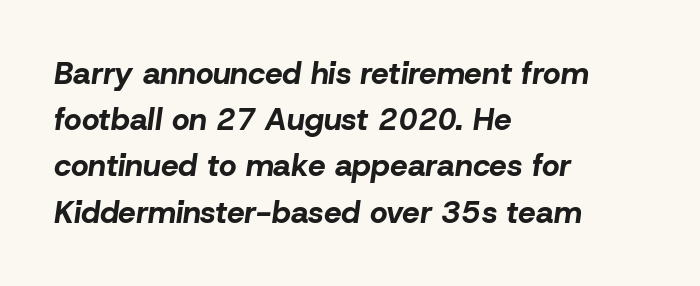
The image shows 31 px bold type, italic (leaning right); set left-aligned, normal line spacing (1.49x), normal letter spacing, not underlined; low stroke contrast and a medium x-height.
